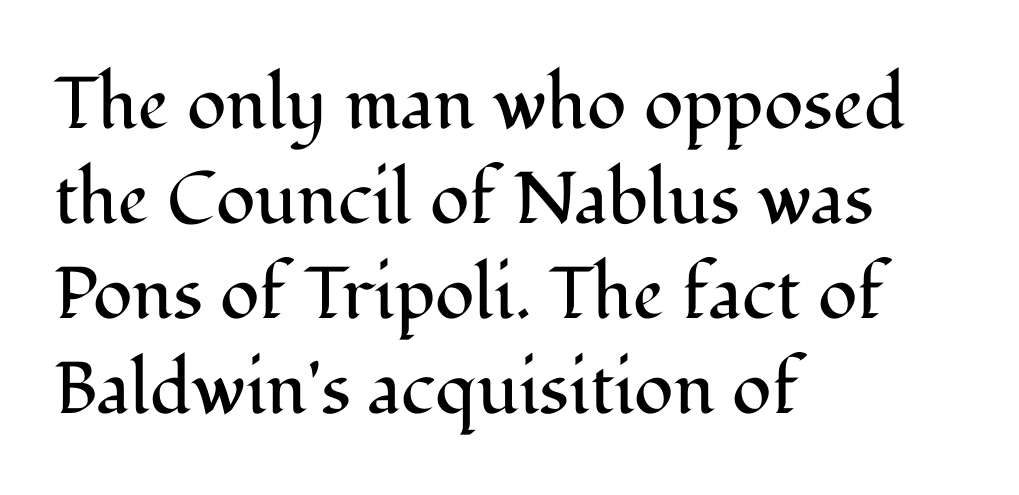
{"serif": "yes", "italic": "no", "bold": "no", "weight": "regular", "width": "normal", "stroke_contrast": "medium", "x_height": "medium", "monospaced": "no", "underline": "no", "align": "left", "line_spacing": "normal", "line_spacing_ratio": 1.3, "letter_spacing": "normal", "letter_spacing_em": 0.0, "glyph_px": 73}
